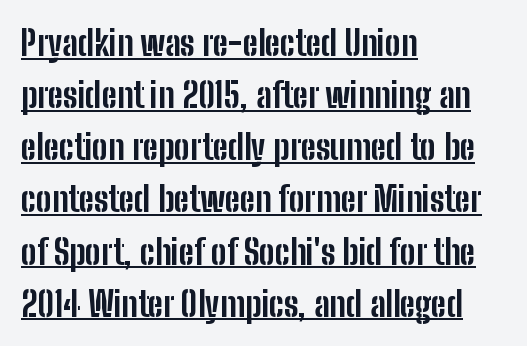
{"serif": "no", "italic": "no", "bold": "yes", "weight": "bold", "width": "condensed", "stroke_contrast": "low", "x_height": "medium", "monospaced": "no", "underline": "yes", "align": "left", "line_spacing": "normal", "line_spacing_ratio": 1.49, "letter_spacing": "normal", "letter_spacing_em": 0.0, "glyph_px": 35}
